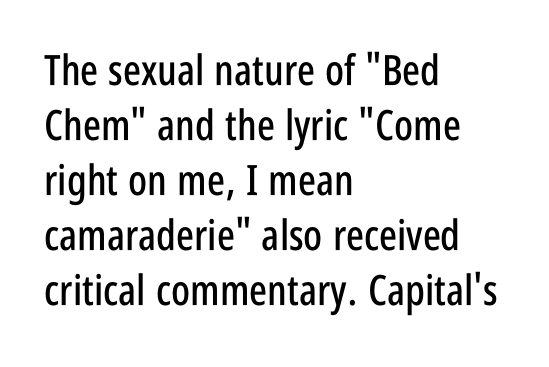
Honestly, the row spacing looks completely unremarkable. Do the characters align in a grid? No, the font is proportional. The baseline area is clear. Posture: upright roman. Does the copy run flush right? No — it runs flush left. Nothing sits at the stroke ends, so this counts as sans-serif.
